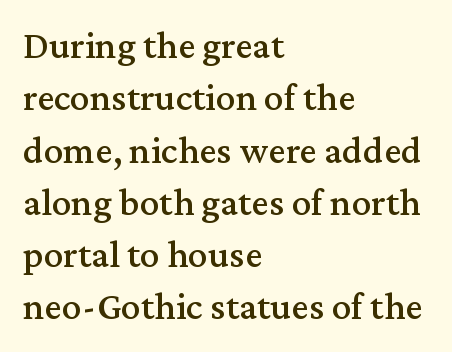
Q: Is the text italic (slanted)? A: No, it is upright.
Q: Is the typeface a serif or a sans-serif typeface? A: Serif.
Q: Is the text underlined? A: No.
Q: How is the paragraph aligned? A: Left-aligned.
Q: Is the spacing between letters normal or unusually wide? A: Normal.
Q: Is the spacing between lines tight, normal or loose? A: Normal.
Q: Width (condensed, normal, or wide)? A: Normal.
Q: Stroke contrast? A: Medium.
Q: x-height? A: Medium.
Q: Monospaced? A: No.
